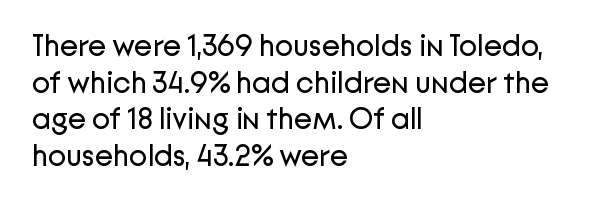
It's the straight-up-and-down kind of type. Heaviness? Minimal to ordinary, like unemphasized prose. Left-aligned paragraph, ragged on the right. How are the letters spaced? Ordinarily, with no added tracking. Character widths vary here, with narrow letters taking less room than wide ones. In terms of letterform style, serifs are entirely absent.
